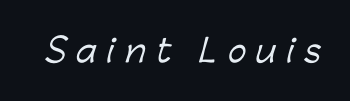
{"serif": "no", "width": "normal", "stroke_contrast": "low", "x_height": "medium", "monospaced": "no", "underline": "no", "letter_spacing": "wide", "letter_spacing_em": 0.33, "glyph_px": 31}
